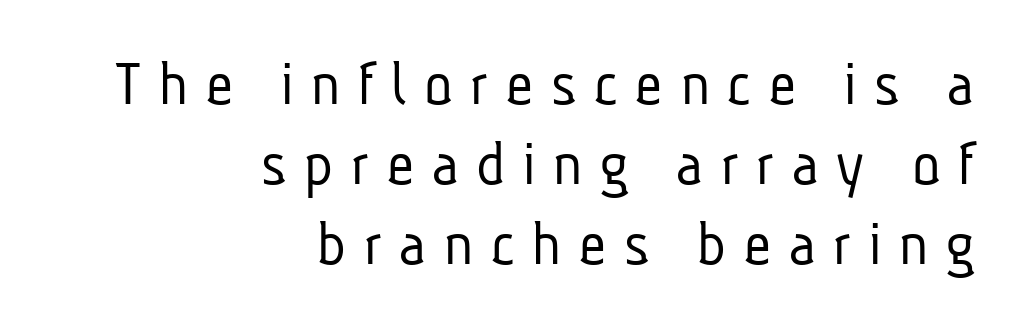
Casual observation: everything's shoved over to the right. Letterform terminals end flat and unadorned throughout the passage. The rendering inserts visible extra space after every character. Clear beneath every line of the passage. These glyphs show unthickened strokes, regular width or finer. Varying glyph widths throughout — classic text-font behaviour.
